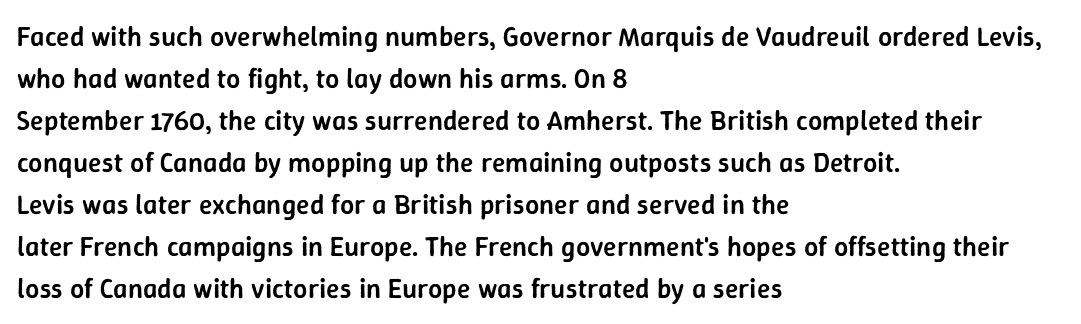
The image shows 28 px semibold sans-serif type, upright; set left-aligned, normal line spacing (1.5x), normal letter spacing, not underlined; low stroke contrast and a medium x-height.
